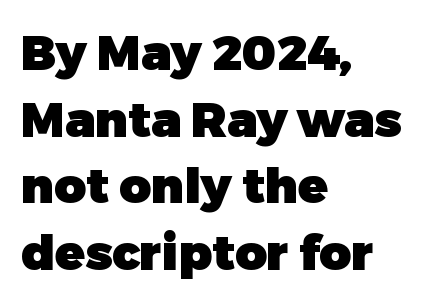
The image shows 49 px heavy sans-serif type, upright; set left-aligned, normal line spacing (1.36x), normal letter spacing, not underlined; low stroke contrast and a medium x-height.
